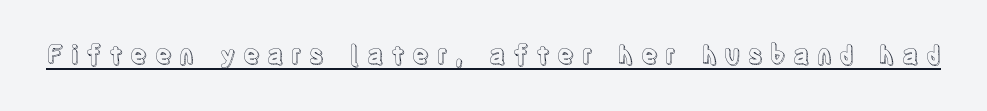
Is there an underline? Yes — a line sits under the letters. No italicization has been applied; the sample stays upright. The passage shown has open, widely tracked lettering throughout.
